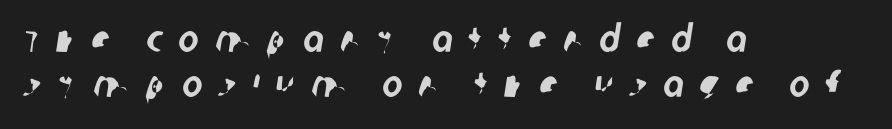
The image shows 38 px condensed sans-serif type; set left-aligned, line spacing 1.19x, unusually wide letter spacing (+0.43 em), not underlined; low stroke contrast and a large x-height.
